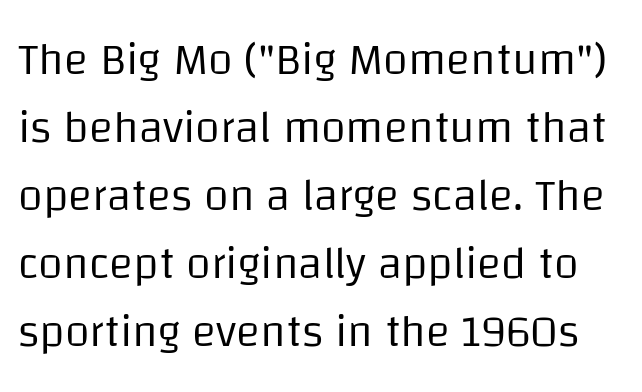
Q: Is the text bold? A: No.
Q: Is the text italic (slanted)? A: No, it is upright.
Q: Is the typeface a serif or a sans-serif typeface? A: Sans-serif.
Q: Is the text underlined? A: No.
Q: Is the spacing between letters normal or unusually wide? A: Normal.
Q: Is the spacing between lines tight, normal or loose? A: Normal.
Q: Width (condensed, normal, or wide)? A: Normal.
Q: Stroke contrast? A: Low.
Q: x-height? A: Large.
Q: Monospaced? A: No.
